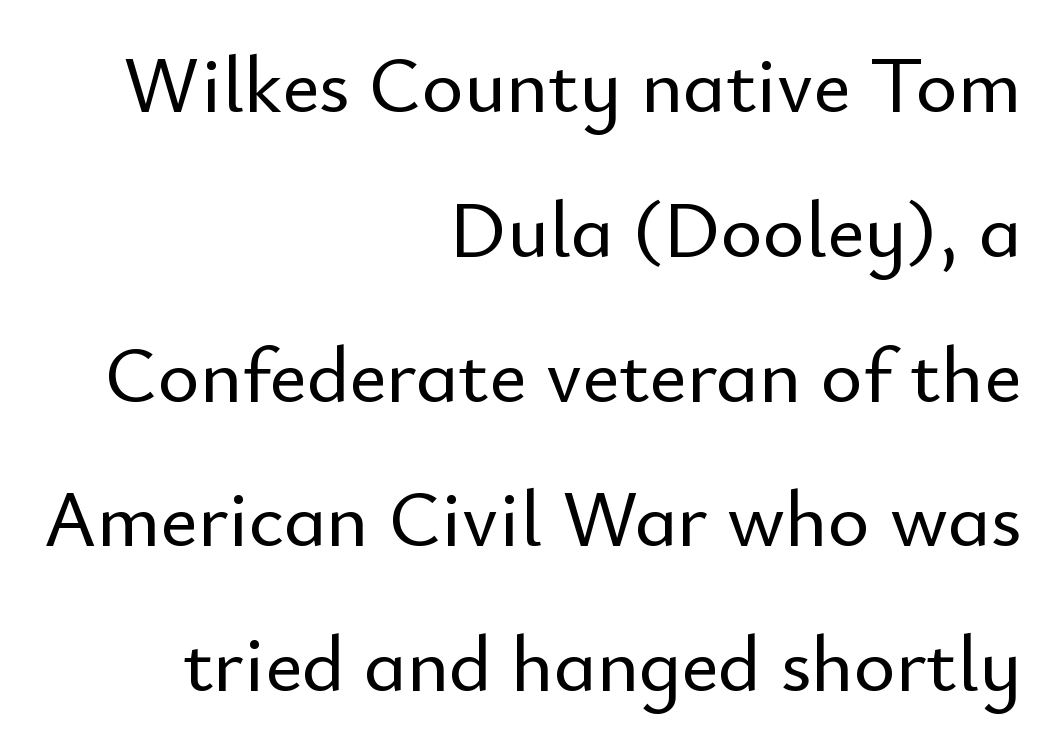
The image shows 80 px sans-serif type, upright; set right-aligned, line spacing 1.81x, normal letter spacing, not underlined; low stroke contrast and a small x-height.
